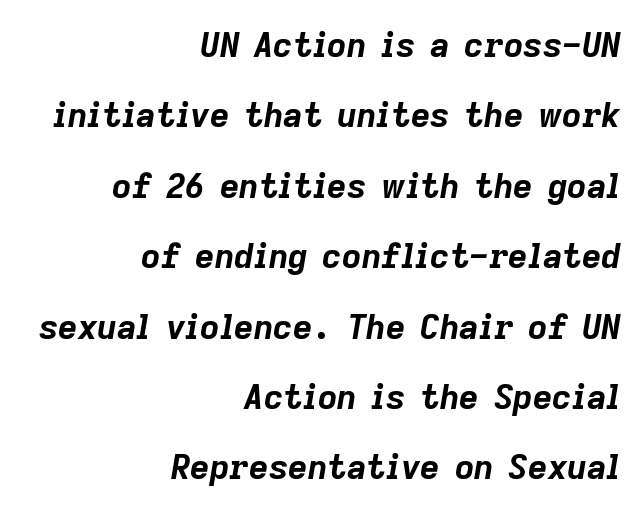
Q: Is the text bold? A: Yes.
Q: Is the text italic (slanted)? A: Yes, it leans right by about 9 degrees.
Q: Is the text underlined? A: No.
Q: How is the paragraph aligned? A: Right-aligned.
Q: Is the spacing between letters normal or unusually wide? A: Normal.
Q: Is the spacing between lines tight, normal or loose? A: Loose.
Q: Width (condensed, normal, or wide)? A: Normal.
Q: Stroke contrast? A: Low.
Q: x-height? A: Medium.
Q: Monospaced? A: No.
